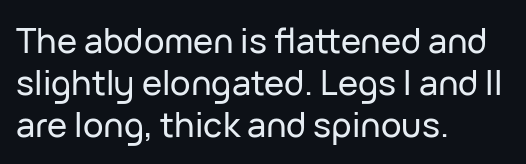
The image shows 34 px sans-serif type, upright; set left-aligned, line spacing 1.23x, normal letter spacing, not underlined; low stroke contrast and a medium x-height.
